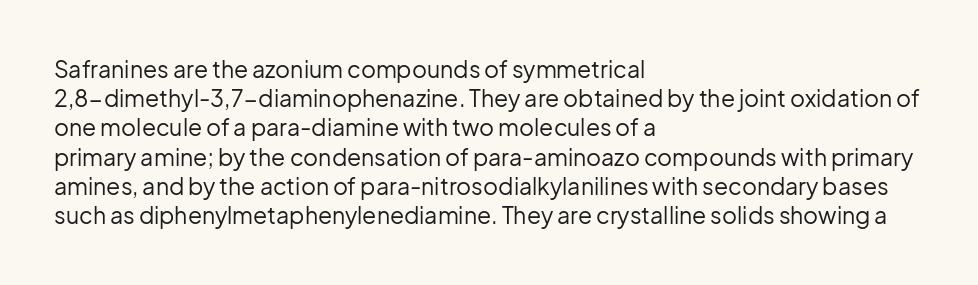
{"italic": "no", "bold": "no", "underline": "no", "align": "left", "line_spacing": "normal", "line_spacing_ratio": 1.27, "letter_spacing": "normal", "letter_spacing_em": 0.0, "glyph_px": 23}
